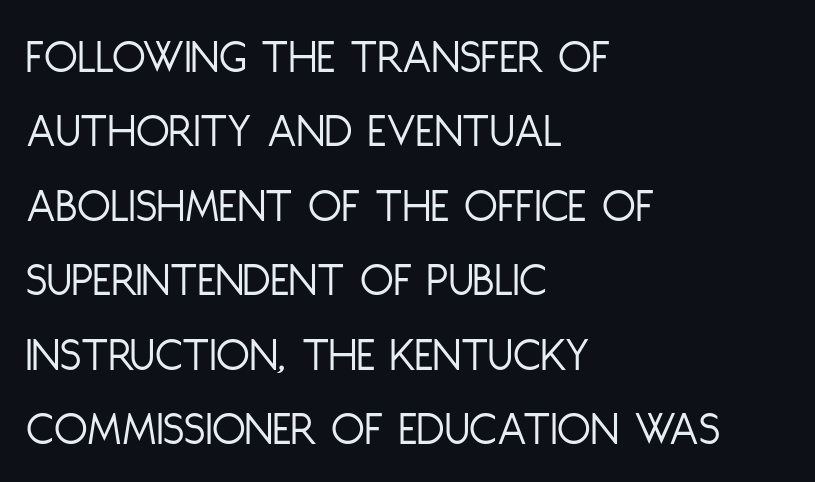
The image shows 49 px light, condensed sans-serif type, upright; set left-aligned, normal line spacing (1.52x), normal letter spacing, not underlined; low stroke contrast and a large x-height.
